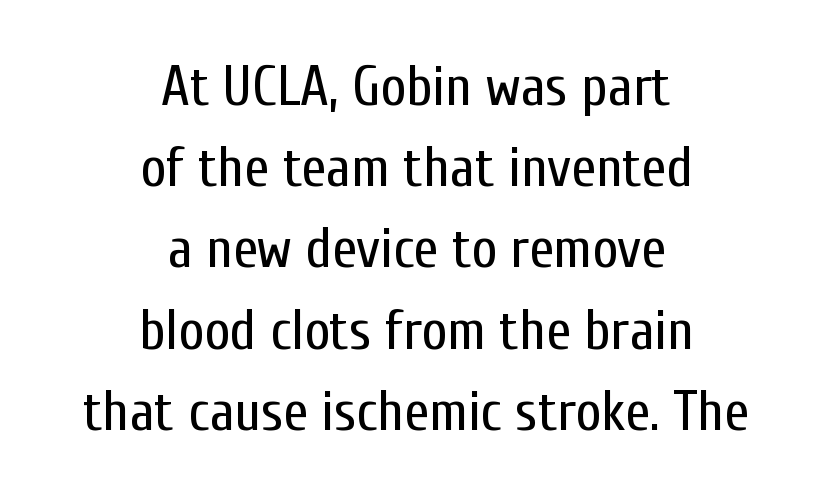
Q: Is the text bold? A: No.
Q: Is the text italic (slanted)? A: No, it is upright.
Q: Is the typeface a serif or a sans-serif typeface? A: Sans-serif.
Q: Is the text underlined? A: No.
Q: How is the paragraph aligned? A: Centered.
Q: Is the spacing between letters normal or unusually wide? A: Normal.
Q: Is the spacing between lines tight, normal or loose? A: Normal.
Q: Width (condensed, normal, or wide)? A: Condensed.
Q: Stroke contrast? A: Low.
Q: x-height? A: Medium.
Q: Monospaced? A: No.
